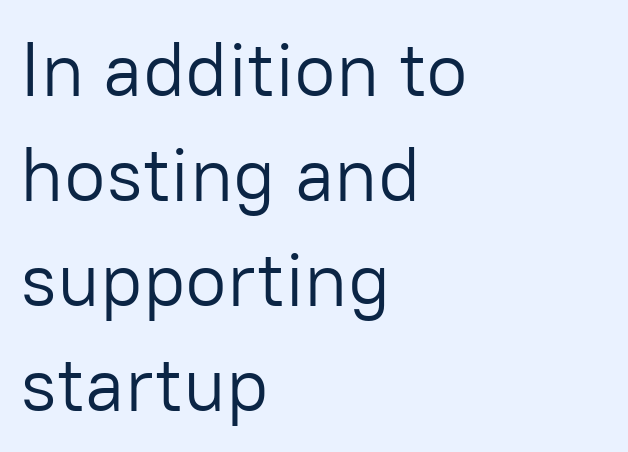
Q: Is the text bold? A: No.
Q: Is the text italic (slanted)? A: No, it is upright.
Q: Is the typeface a serif or a sans-serif typeface? A: Sans-serif.
Q: Is the text underlined? A: No.
Q: How is the paragraph aligned? A: Left-aligned.
Q: Is the spacing between letters normal or unusually wide? A: Normal.
Q: Is the spacing between lines tight, normal or loose? A: Normal.
Q: Width (condensed, normal, or wide)? A: Normal.
Q: Stroke contrast? A: Low.
Q: x-height? A: Medium.
Q: Monospaced? A: No.
